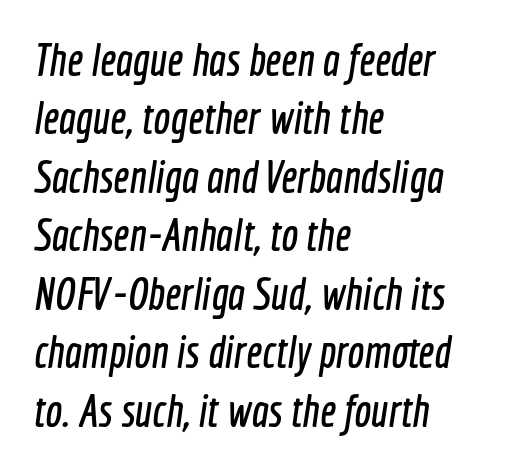
What stands out about the letter spacing? Nothing — it is the standard amount. The typesetter chose a ragged-right arrangement here. Descender tails drop into unmarked territory. A normal amount of white space separates one row of letters from the next.
